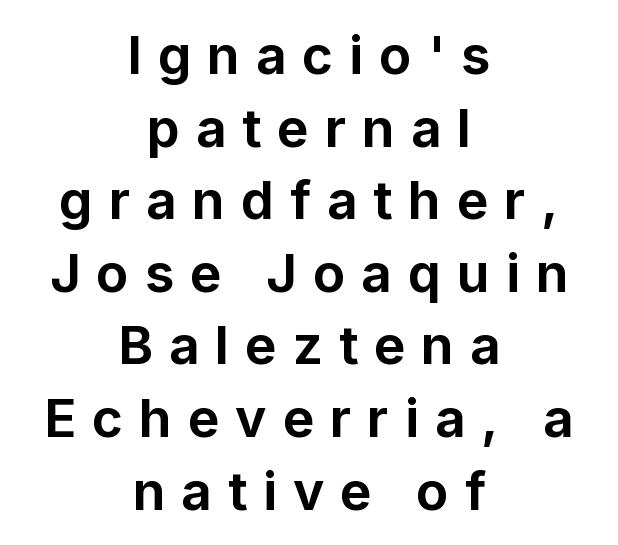
No feet cap the strokes, marking this as sans-serif type. The typesetter chose a symmetrical, centered arrangement here. The strokes are fattened all the way to bold. Underline: absent. Baseline-to-baseline distance is the conventional proportion of letter height. When letters stand straight like this, we call the style roman or upright.
